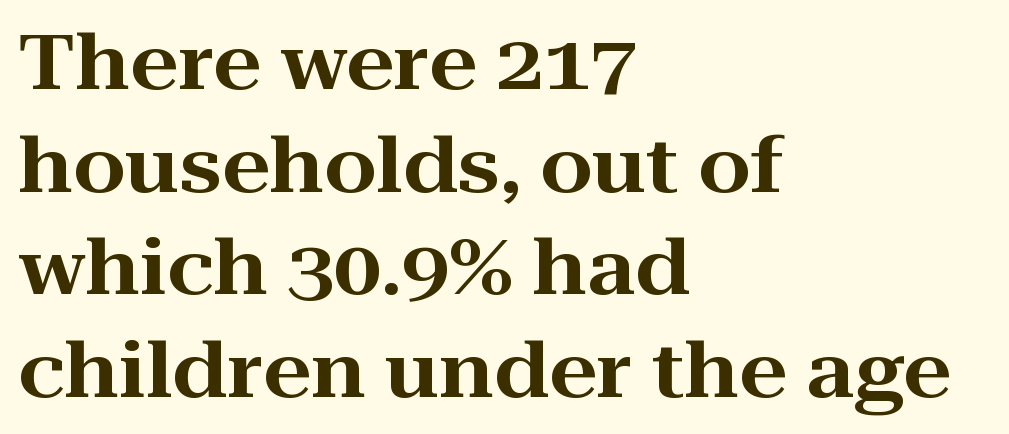
Rows of type keep a routine distance in the vertical direction. The rendering anchors every line to the left-hand side. Here the designer chose a conventional face with non-uniform glyph widths. Letter spacing: default.
